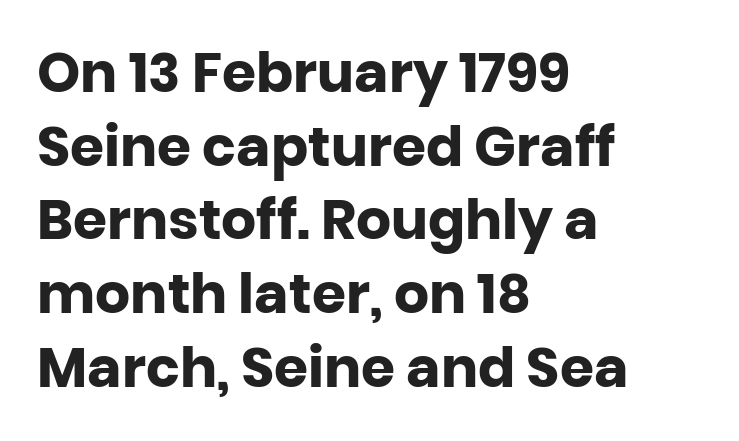
Q: Is the text bold? A: Yes.
Q: Is the text italic (slanted)? A: No, it is upright.
Q: Is the typeface a serif or a sans-serif typeface? A: Sans-serif.
Q: Is the text underlined? A: No.
Q: How is the paragraph aligned? A: Left-aligned.
Q: Is the spacing between letters normal or unusually wide? A: Normal.
Q: Is the spacing between lines tight, normal or loose? A: Normal.
Q: Width (condensed, normal, or wide)? A: Normal.
Q: Stroke contrast? A: Low.
Q: x-height? A: Large.
Q: Monospaced? A: No.
